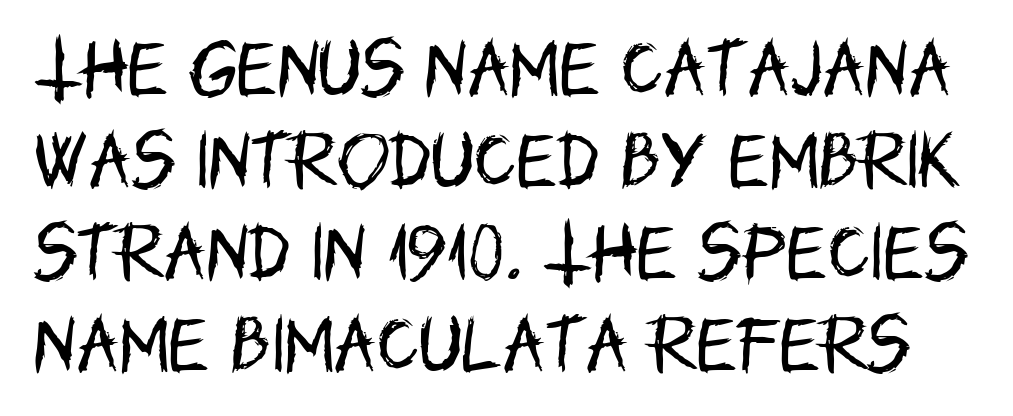
Q: Is the text bold? A: No.
Q: Is the text italic (slanted)? A: No, it is upright.
Q: Is the typeface a serif or a sans-serif typeface? A: Sans-serif.
Q: Is the text underlined? A: No.
Q: Is the spacing between letters normal or unusually wide? A: Normal.
Q: Is the spacing between lines tight, normal or loose? A: Normal.
Q: Width (condensed, normal, or wide)? A: Condensed.
Q: Stroke contrast? A: Low.
Q: x-height? A: Large.
Q: Monospaced? A: No.
